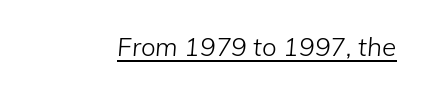
Default kerning and tracking; the words read as compact shapes. When letters slant like this, we call the style italic. Is the type heavy? It reads as light-to-regular instead. Caption: lettering with a line underneath.
